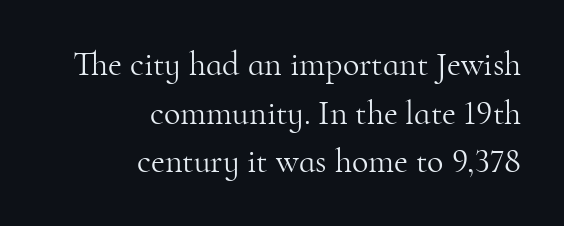
Q: Is the text bold? A: No.
Q: Is the text italic (slanted)? A: No, it is upright.
Q: Is the typeface a serif or a sans-serif typeface? A: Serif.
Q: Is the text underlined? A: No.
Q: How is the paragraph aligned? A: Right-aligned.
Q: Is the spacing between letters normal or unusually wide? A: Normal.
Q: Is the spacing between lines tight, normal or loose? A: Normal.
Q: Width (condensed, normal, or wide)? A: Normal.
Q: Stroke contrast? A: High.
Q: x-height? A: Small.
Q: Monospaced? A: No.
